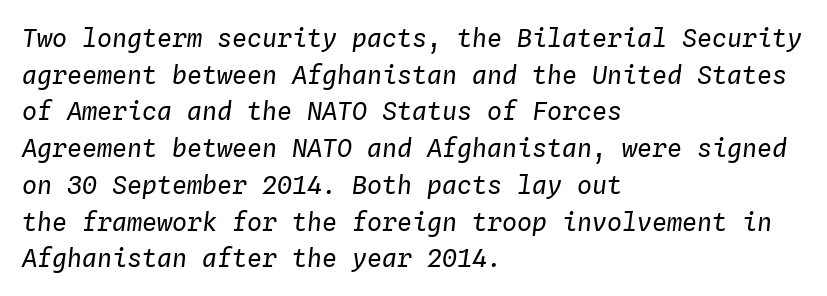
{"italic": "yes", "lean": "right", "slant_degrees": 4, "bold": "no", "underline": "no", "align": "left", "line_spacing": "normal", "line_spacing_ratio": 1.47, "letter_spacing": "normal", "letter_spacing_em": 0.0, "glyph_px": 25}
